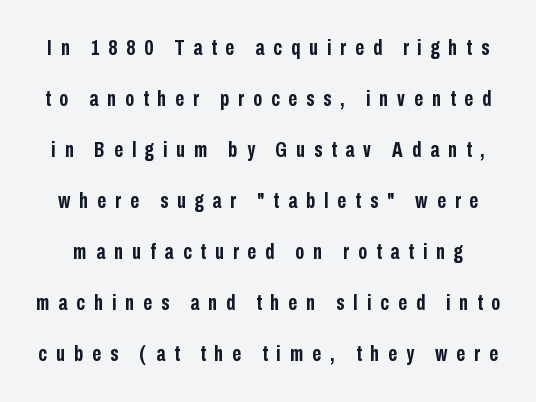
In terms of weight, the rendering is a true, heavy bold. The line-height multiplier appears high, well above default. No italicization has been applied; the sample stays upright. Beneath every word, the page is bare. The gaps between neighbouring characters are conspicuously large.
